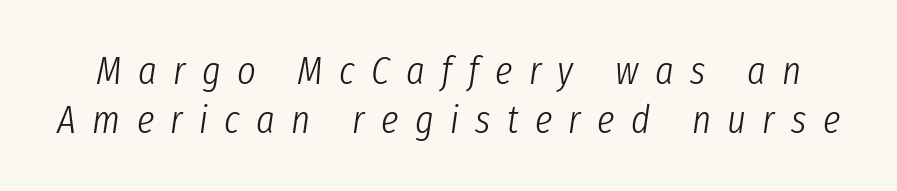
{"italic": "yes", "lean": "right", "slant_degrees": 8, "bold": "no", "weight": "light", "width": "condensed", "stroke_contrast": "low", "x_height": "medium", "monospaced": "no", "underline": "no", "line_spacing_ratio": 1.23, "letter_spacing": "wide", "letter_spacing_em": 0.41, "glyph_px": 40}
